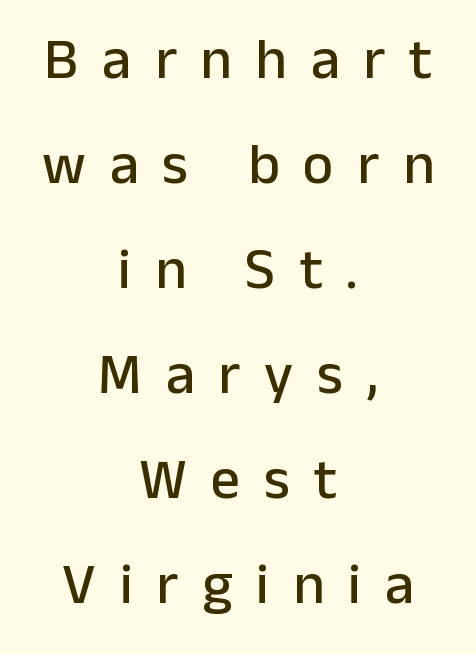
Q: Is the text italic (slanted)? A: No, it is upright.
Q: Is the typeface a serif or a sans-serif typeface? A: Sans-serif.
Q: Is the text underlined? A: No.
Q: How is the paragraph aligned? A: Centered.
Q: Is the spacing between letters normal or unusually wide? A: Unusually wide.
Q: Width (condensed, normal, or wide)? A: Normal.
Q: Stroke contrast? A: Low.
Q: x-height? A: Medium.
Q: Monospaced? A: No.
